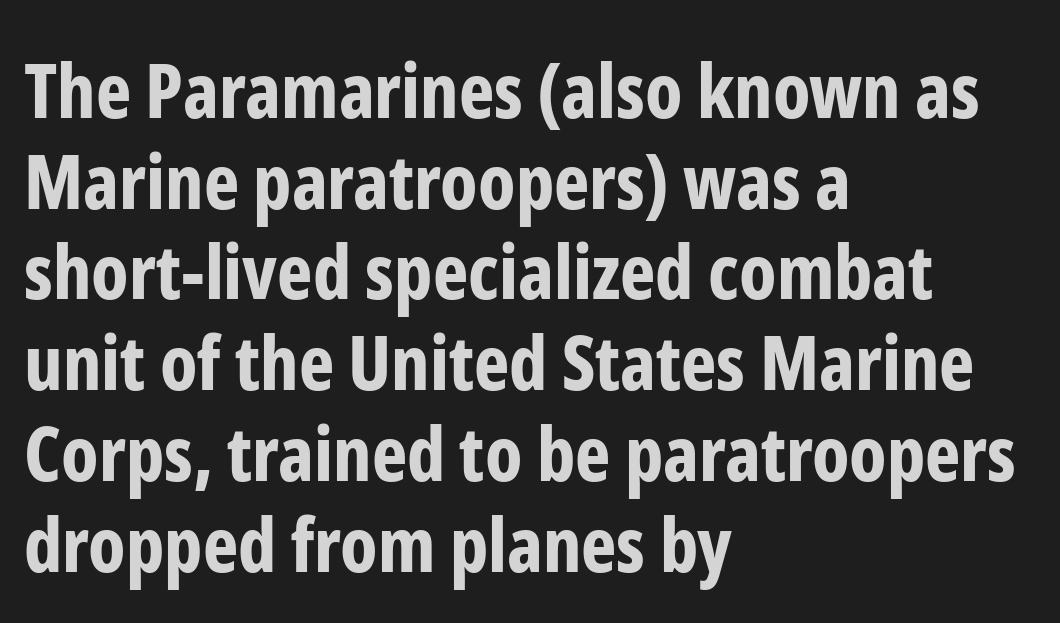
Q: Is the text bold? A: Yes.
Q: Is the text italic (slanted)? A: No, it is upright.
Q: Is the typeface a serif or a sans-serif typeface? A: Sans-serif.
Q: Is the text underlined? A: No.
Q: How is the paragraph aligned? A: Left-aligned.
Q: Is the spacing between letters normal or unusually wide? A: Normal.
Q: Width (condensed, normal, or wide)? A: Condensed.
Q: Stroke contrast? A: Low.
Q: x-height? A: Medium.
Q: Monospaced? A: No.
